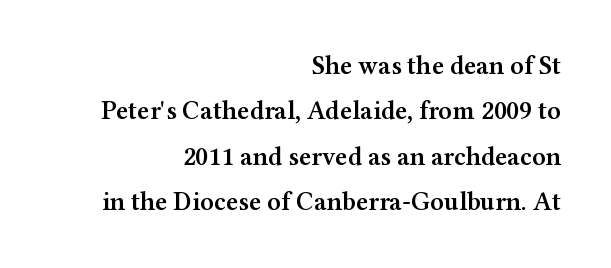
{"italic": "no", "bold": "semi", "underline": "no", "align": "right", "line_spacing_ratio": 1.75, "letter_spacing": "normal", "letter_spacing_em": 0.0, "glyph_px": 26}
